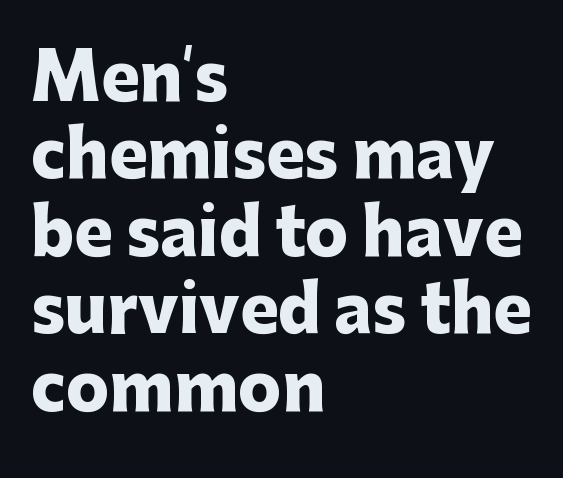
{"serif": "no", "italic": "no", "bold": "yes", "weight": "heavy", "width": "normal", "stroke_contrast": "low", "x_height": "medium", "monospaced": "no", "underline": "no", "align": "left", "line_spacing_ratio": 1.21, "letter_spacing": "normal", "letter_spacing_em": 0.0, "glyph_px": 64}
